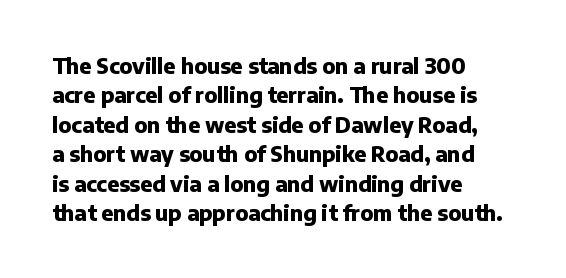
{"italic": "no", "bold": "yes", "underline": "no", "align": "left", "line_spacing": "normal", "line_spacing_ratio": 1.4, "letter_spacing": "normal", "letter_spacing_em": 0.0, "glyph_px": 21}
